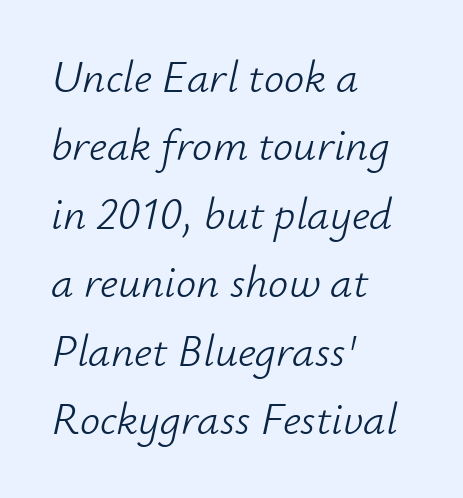
The image shows 45 px light type, italic (leaning right); set left-aligned, normal line spacing (1.52x), normal letter spacing, not underlined; low stroke contrast and a small x-height.
